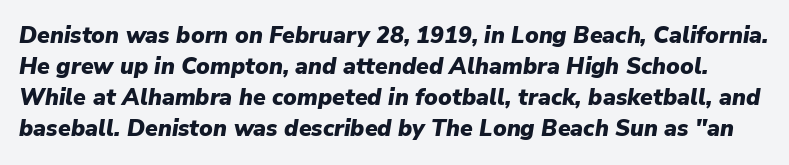
The image shows 23 px bold type, italic (leaning right); set normal line spacing (1.35x), normal letter spacing, not underlined.
